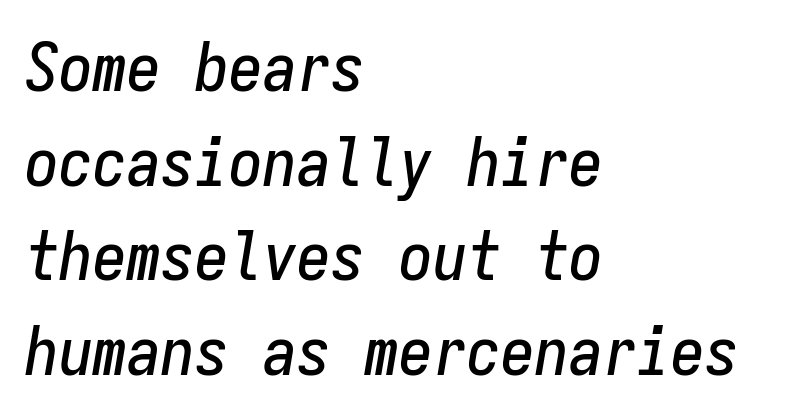
Q: Is the text italic (slanted)? A: Yes, it leans right by about 9 degrees.
Q: Is the text underlined? A: No.
Q: How is the paragraph aligned? A: Left-aligned.
Q: Is the spacing between letters normal or unusually wide? A: Normal.
Q: Is the spacing between lines tight, normal or loose? A: Normal.
Q: Width (condensed, normal, or wide)? A: Condensed.
Q: Stroke contrast? A: Low.
Q: x-height? A: Medium.
Q: Monospaced? A: Yes.
